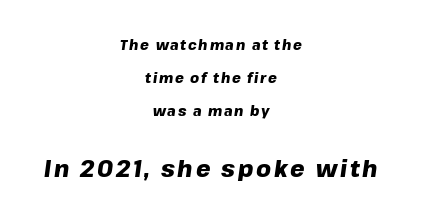
Emphasis by weight is at full strength: bold. Successive baselines arrive slowly, with a big drop between each. The lower block of text is set noticeably larger than the block above it. The setting favours the middle, as headings and verse often do. It's the slanting kind of type.
